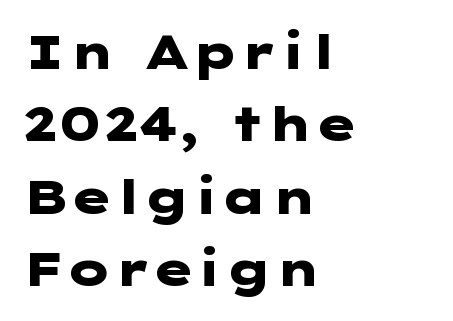
The image shows 47 px heavy, wide sans-serif type, upright; set left-aligned, normal line spacing (1.54x), normal letter spacing, not underlined; low stroke contrast and a medium x-height.
